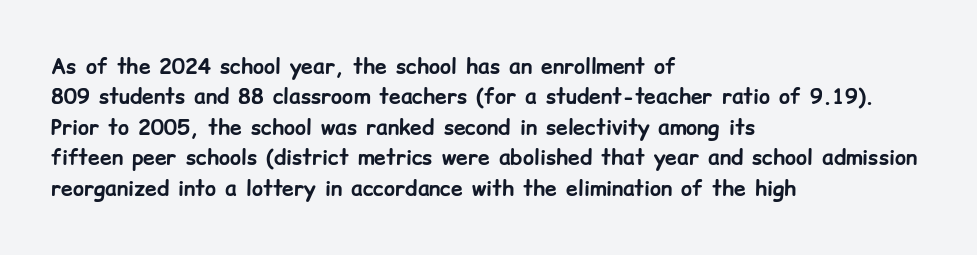
Notice how the stems are strictly vertical — no italics here. These words are printed bold, with thick strokes throughout. Leading: standard. You could call the tracking neutral — neither tight nor loose. The rendering anchors every line to the left-hand side. The words here are not underlined.
